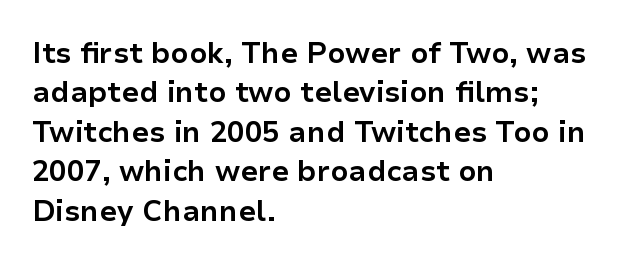
The image shows 29 px bold sans-serif type, upright; set left-aligned, normal line spacing (1.36x), normal letter spacing, not underlined; low stroke contrast and a medium x-height.
